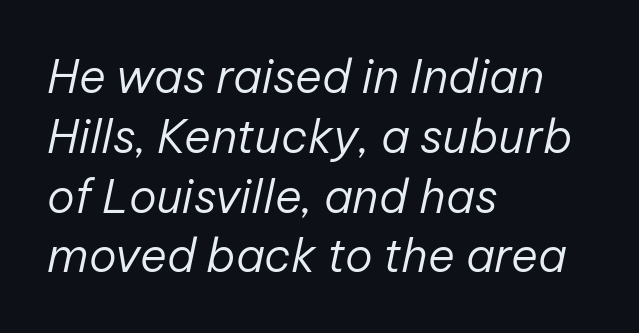
The image shows 46 px regular-weight type, italic (leaning right); set left-aligned, normal line spacing (1.3x), normal letter spacing, not underlined; low stroke contrast and a medium x-height.
